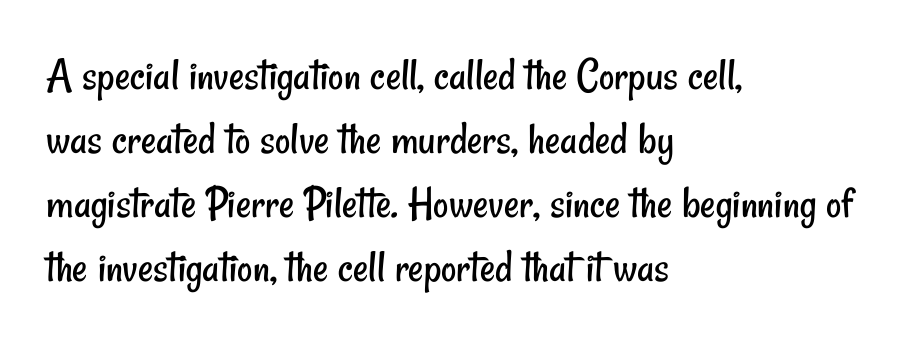
{"serif": "no", "bold": "no", "weight": "regular", "width": "condensed", "stroke_contrast": "low", "x_height": "small", "monospaced": "no", "underline": "no", "align": "left", "line_spacing": "normal", "line_spacing_ratio": 1.36, "letter_spacing": "normal", "letter_spacing_em": 0.0, "glyph_px": 47}
